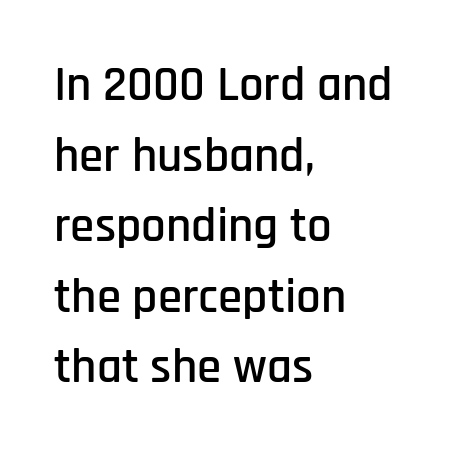
{"serif": "no", "italic": "no", "width": "condensed", "stroke_contrast": "low", "x_height": "large", "monospaced": "no", "underline": "no", "align": "left", "line_spacing": "normal", "line_spacing_ratio": 1.44, "letter_spacing": "normal", "letter_spacing_em": 0.0, "glyph_px": 49}
